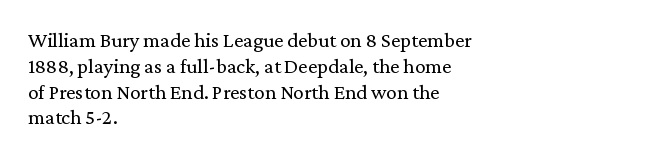
The image shows 21 px text type, upright; set left-aligned, line spacing 1.23x, normal letter spacing, not underlined.
